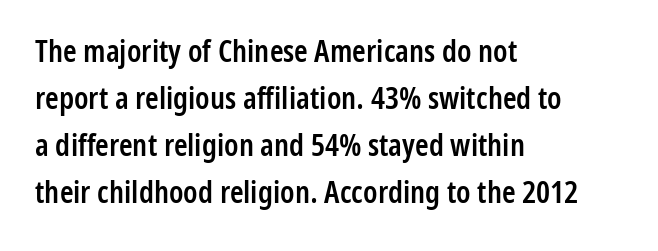
{"serif": "no", "italic": "no", "bold": "semi", "weight": "semibold", "width": "condensed", "stroke_contrast": "low", "x_height": "medium", "monospaced": "no", "underline": "no", "align": "left", "line_spacing": "normal", "line_spacing_ratio": 1.52, "letter_spacing": "normal", "letter_spacing_em": 0.0, "glyph_px": 31}
